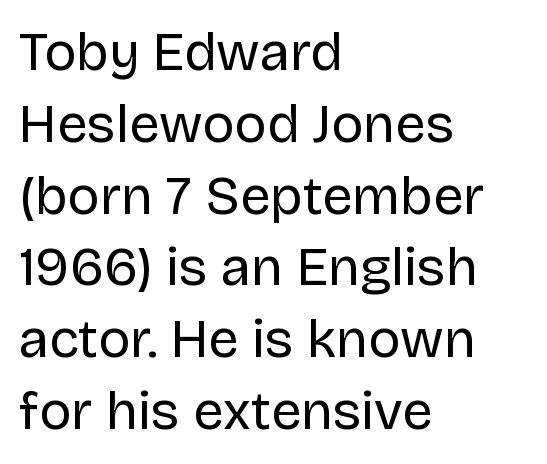
The passage shown is not bold in any degree. Casual observation: everything's shoved over to the left. Letter spacing: default. The axis of the letterforms is exactly vertical. Nope, no serifs anywhere on these letters. You could not count columns in this text — the font is proportionally spaced.
